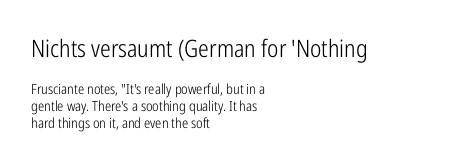
{"italic": "no", "bold": "no", "underline": "no", "align": "left", "line_spacing_ratio": 1.2, "letter_spacing": "normal", "letter_spacing_em": 0.0, "larger_block": "first", "size_ratio": 1.71, "glyph_px": 24}
